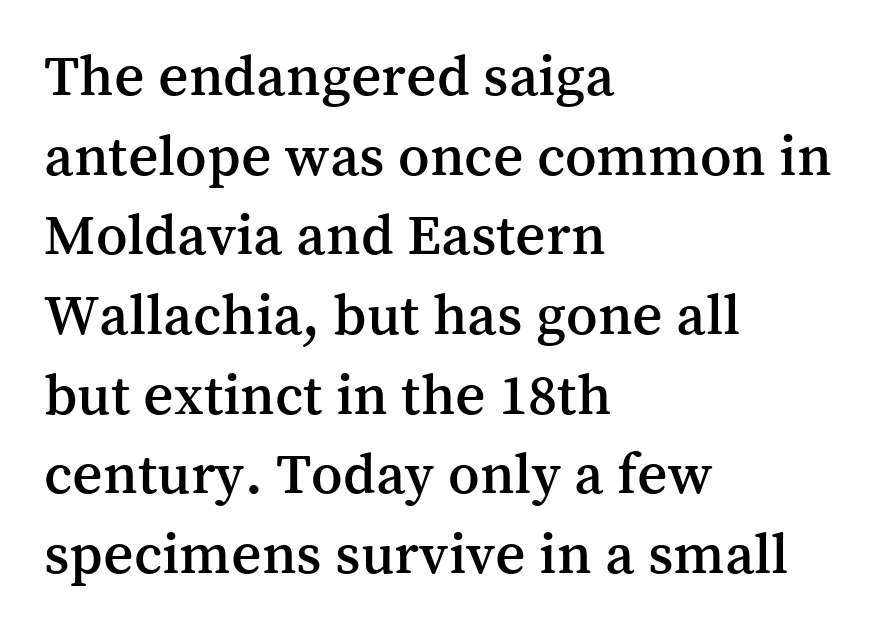
Has an underline been added? It has not. Proportional: the letters do not fall into vertical columns. How would I describe the line gaps? Plain and ordinary. Characters follow at the spacing the type designer built in. Font category for this specimen: serif.
